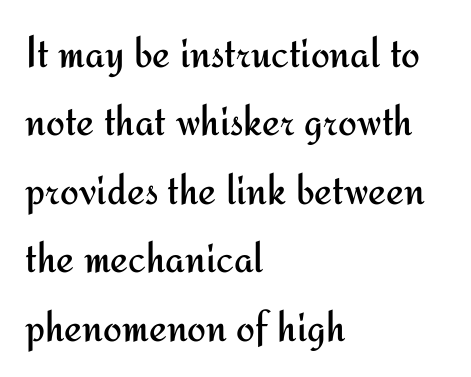
{"serif": "no", "italic": "no", "bold": "no", "weight": "regular", "width": "normal", "stroke_contrast": "medium", "x_height": "small", "monospaced": "no", "underline": "no", "align": "left", "line_spacing": "normal", "line_spacing_ratio": 1.52, "letter_spacing": "normal", "letter_spacing_em": 0.0, "glyph_px": 45}
